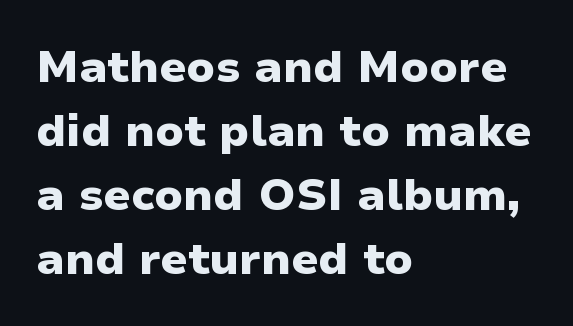
{"serif": "no", "italic": "no", "bold": "yes", "weight": "heavy", "width": "normal", "stroke_contrast": "low", "x_height": "medium", "monospaced": "no", "underline": "no", "align": "left", "line_spacing": "normal", "line_spacing_ratio": 1.42, "letter_spacing": "normal", "letter_spacing_em": 0.0, "glyph_px": 45}
